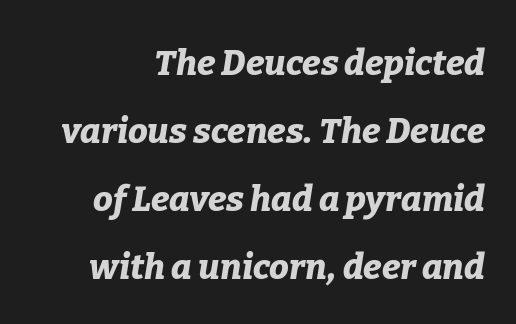
Q: Is the text bold? A: Yes.
Q: Is the text italic (slanted)? A: Yes, it leans right by about 9 degrees.
Q: Is the text underlined? A: No.
Q: Is the spacing between letters normal or unusually wide? A: Normal.
Q: Is the spacing between lines tight, normal or loose? A: Loose.
Q: Width (condensed, normal, or wide)? A: Normal.
Q: Stroke contrast? A: Low.
Q: x-height? A: Medium.
Q: Monospaced? A: No.
